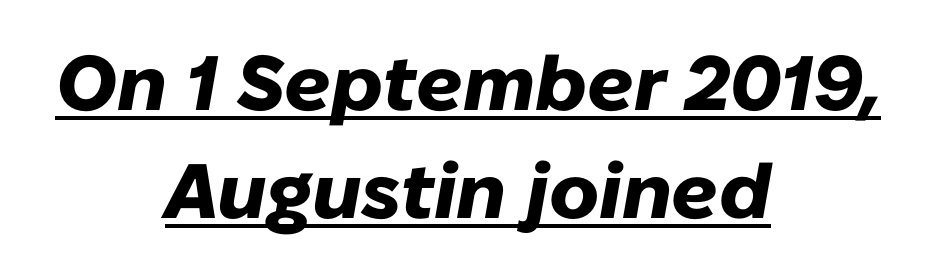
{"italic": "yes", "lean": "right", "slant_degrees": 10, "bold": "yes", "weight": "heavy", "width": "normal", "stroke_contrast": "low", "x_height": "medium", "monospaced": "no", "underline": "yes", "align": "center", "line_spacing": "normal", "line_spacing_ratio": 1.4, "letter_spacing": "normal", "letter_spacing_em": 0.0, "glyph_px": 77}
